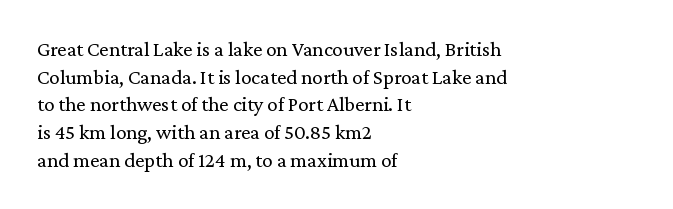
Every stem runs plumb, perpendicular to the baseline. Leftover space on each line is placed entirely after the last word. Check the space under the baseline: it is left empty. This reads as an unemphasized weight, regular at the heaviest. Caption: standard tracking, unaltered.
